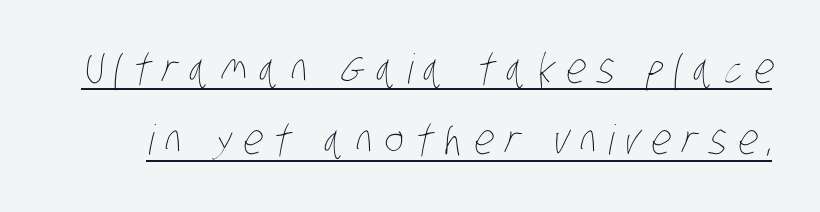
The image shows 41 px thin, condensed type; set line spacing 1.74x, unusually wide letter spacing (+0.27 em), underlined; low stroke contrast and a large x-height.
